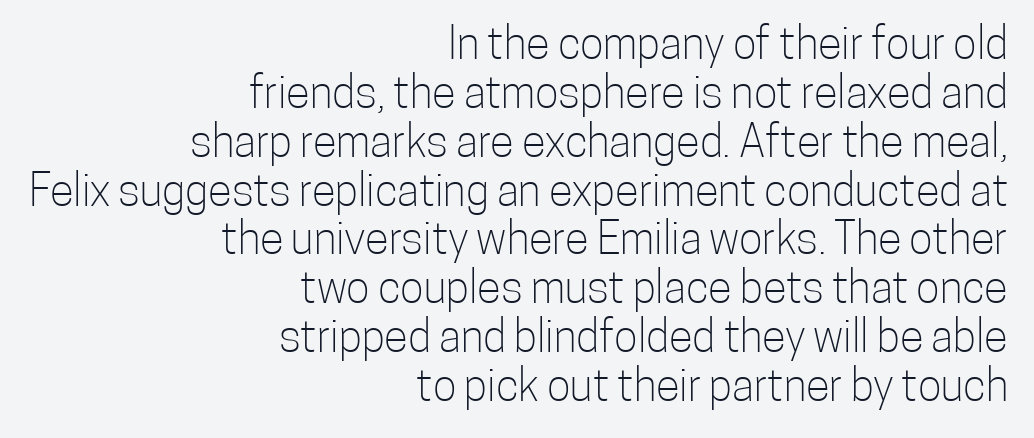
Q: Is the text bold? A: No.
Q: Is the text italic (slanted)? A: No, it is upright.
Q: Is the typeface a serif or a sans-serif typeface? A: Sans-serif.
Q: Is the text underlined? A: No.
Q: How is the paragraph aligned? A: Right-aligned.
Q: Is the spacing between letters normal or unusually wide? A: Normal.
Q: Is the spacing between lines tight, normal or loose? A: Tight.
Q: Width (condensed, normal, or wide)? A: Condensed.
Q: Stroke contrast? A: Low.
Q: x-height? A: Medium.
Q: Monospaced? A: No.
